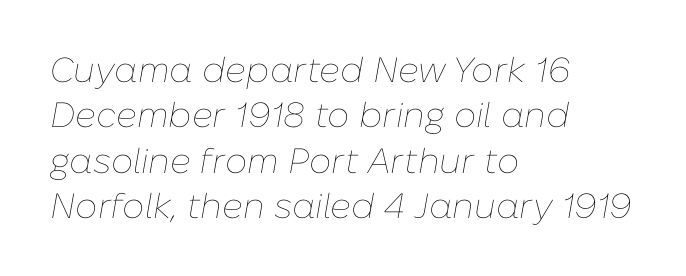
The image shows 35 px thin type, italic (leaning right); set left-aligned, normal line spacing (1.3x), normal letter spacing, not underlined; low stroke contrast and a medium x-height.
